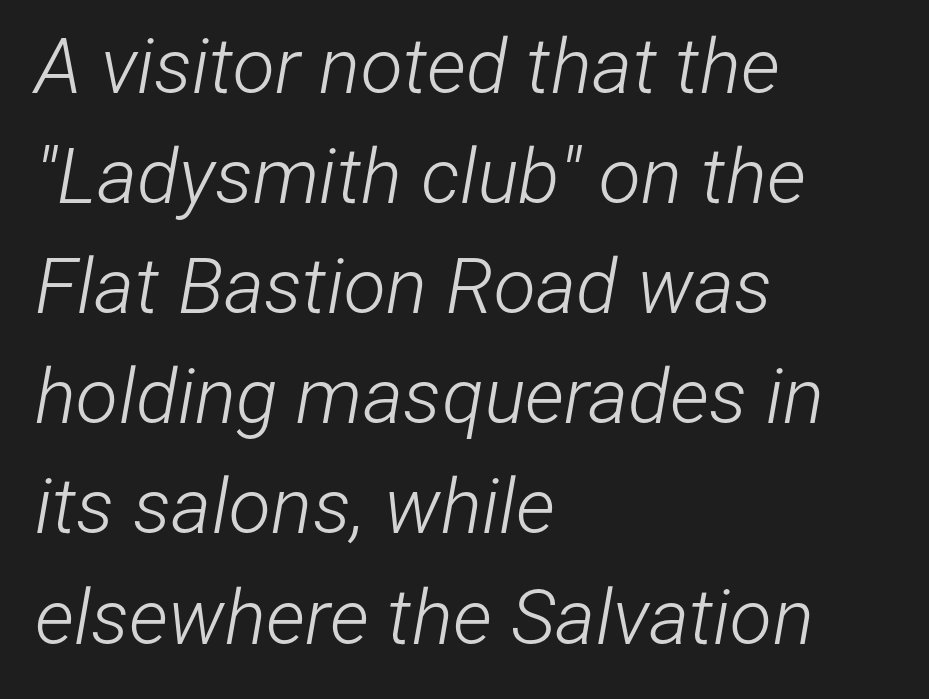
{"italic": "yes", "lean": "right", "slant_degrees": 12, "bold": "no", "weight": "light", "width": "condensed", "stroke_contrast": "low", "x_height": "medium", "monospaced": "no", "underline": "no", "align": "left", "line_spacing": "normal", "line_spacing_ratio": 1.43, "letter_spacing": "normal", "letter_spacing_em": 0.0, "glyph_px": 77}
